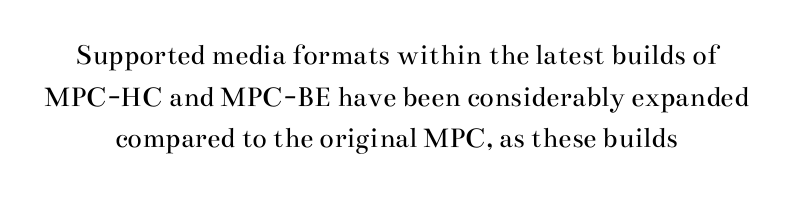
Q: Is the text bold? A: No.
Q: Is the text italic (slanted)? A: No, it is upright.
Q: Is the typeface a serif or a sans-serif typeface? A: Serif.
Q: Is the text underlined? A: No.
Q: How is the paragraph aligned? A: Centered.
Q: Is the spacing between letters normal or unusually wide? A: Normal.
Q: Is the spacing between lines tight, normal or loose? A: Normal.
Q: Width (condensed, normal, or wide)? A: Wide.
Q: Stroke contrast? A: Medium.
Q: x-height? A: Small.
Q: Monospaced? A: No.
